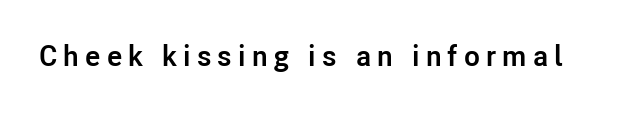
{"serif": "no", "italic": "no", "bold": "yes", "weight": "semibold", "width": "normal", "stroke_contrast": "low", "x_height": "medium", "monospaced": "no", "underline": "no", "letter_spacing": "wide", "letter_spacing_em": 0.21, "glyph_px": 29}
